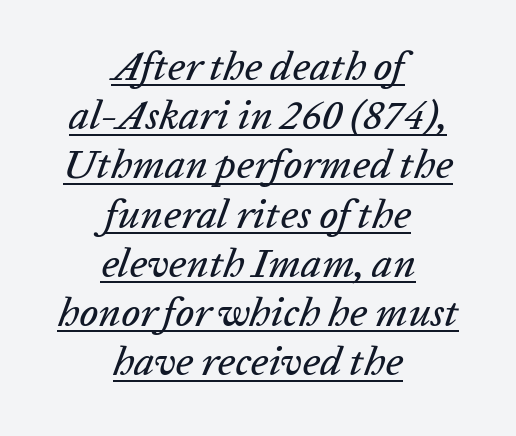
{"italic": "yes", "lean": "right", "slant_degrees": 20, "width": "normal", "stroke_contrast": "low", "x_height": "medium", "monospaced": "no", "underline": "yes", "align": "center", "line_spacing_ratio": 1.2, "letter_spacing": "normal", "letter_spacing_em": 0.0, "glyph_px": 41}
